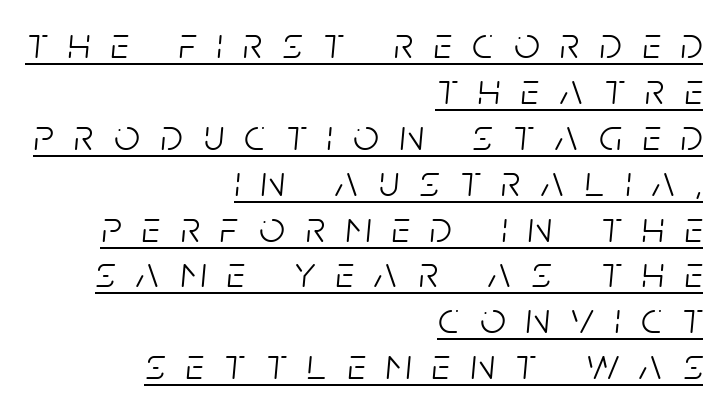
The image shows 45 px light, condensed type, italic (leaning right); set right-aligned, tight line spacing (1.02x), unusually wide letter spacing (+0.46 em), underlined; low stroke contrast and a large x-height.
